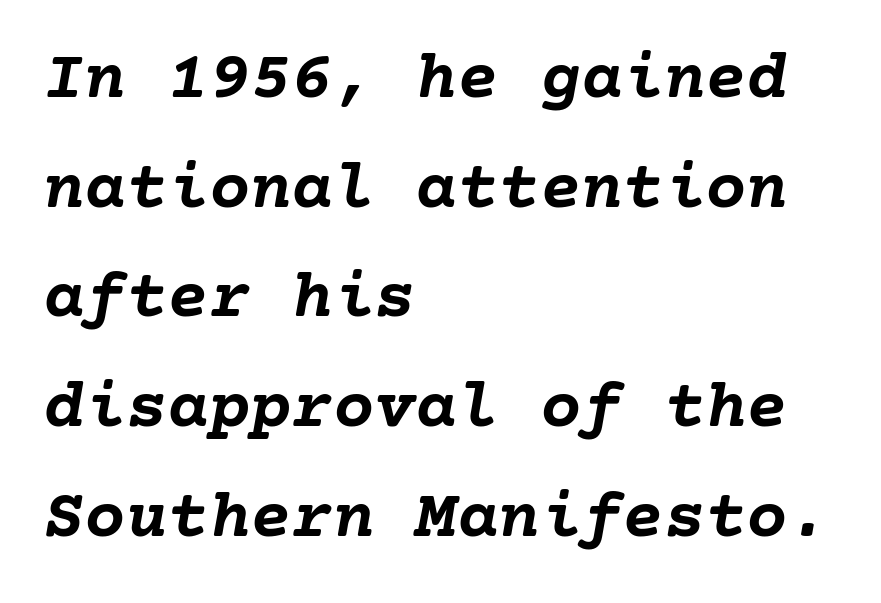
Q: Is the text bold? A: Yes.
Q: Is the text italic (slanted)? A: Yes, it leans right by about 10 degrees.
Q: Is the text underlined? A: No.
Q: How is the paragraph aligned? A: Left-aligned.
Q: Is the spacing between letters normal or unusually wide? A: Normal.
Q: Is the spacing between lines tight, normal or loose? A: Normal.
Q: Width (condensed, normal, or wide)? A: Normal.
Q: Stroke contrast? A: Low.
Q: x-height? A: Medium.
